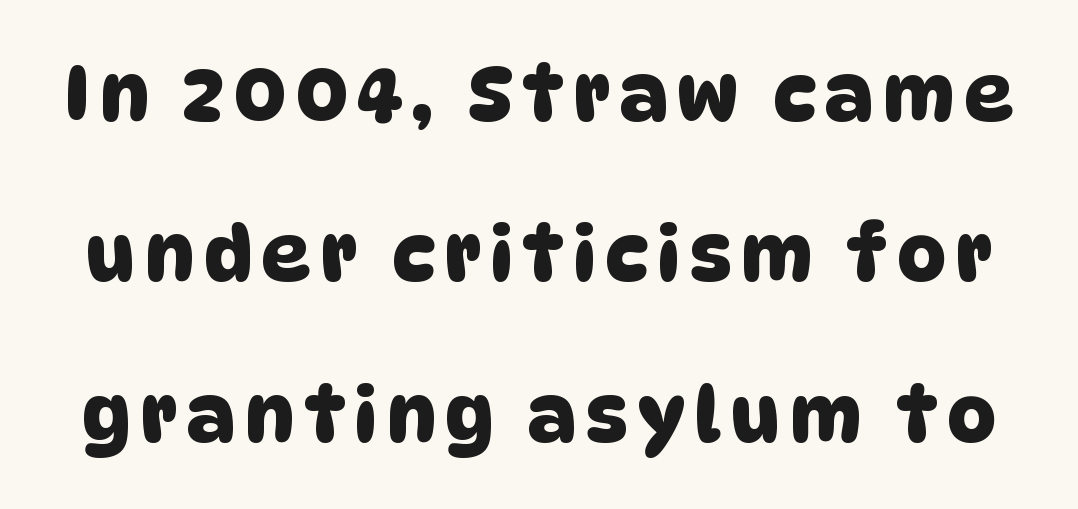
{"serif": "no", "width": "normal", "stroke_contrast": "low", "x_height": "large", "monospaced": "no", "underline": "no", "line_spacing": "loose", "line_spacing_ratio": 2.11, "glyph_px": 76}
